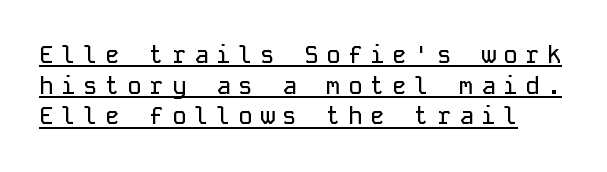
The image shows 24 px text type, upright; set normal line spacing (1.28x), unusually wide letter spacing (+0.32 em), underlined.
